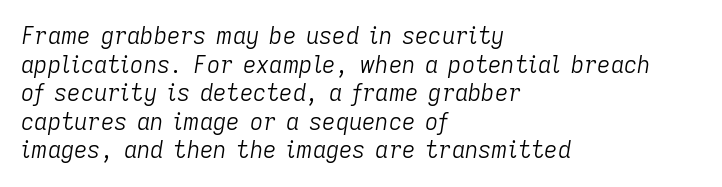
The image shows 23 px text type, italic (leaning right); set left-aligned, line spacing 1.24x, normal letter spacing, not underlined.
